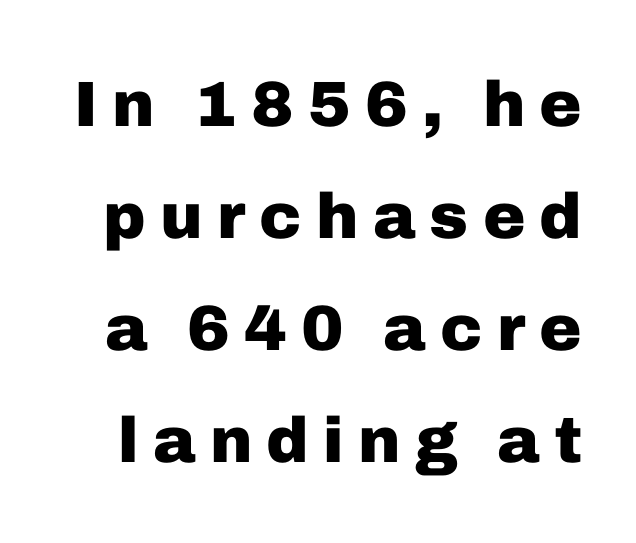
The image shows 64 px heavy sans-serif type, upright; set line spacing 1.75x, unusually wide letter spacing (+0.22 em), not underlined; low stroke contrast and a medium x-height.
